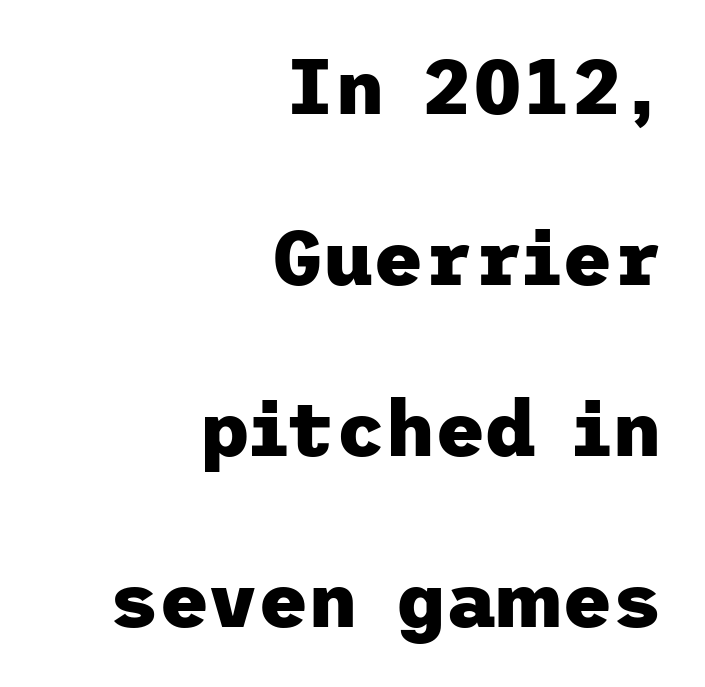
The image shows 77 px heavy sans-serif type, upright; set right-aligned, loose line spacing (2.22x), normal letter spacing, not underlined; low stroke contrast and a medium x-height.
